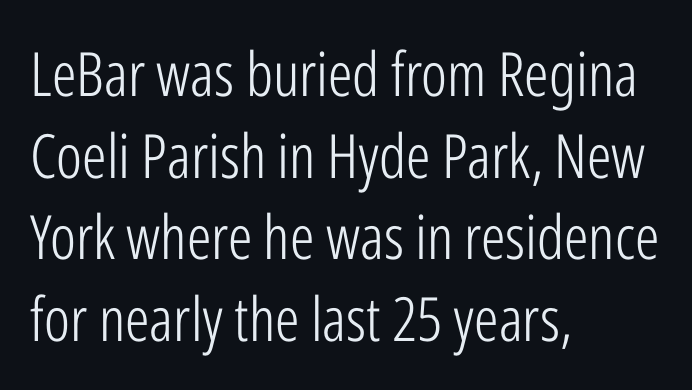
The image shows 61 px light, condensed sans-serif type, upright; set left-aligned, normal line spacing (1.34x), normal letter spacing, not underlined; low stroke contrast and a medium x-height.
